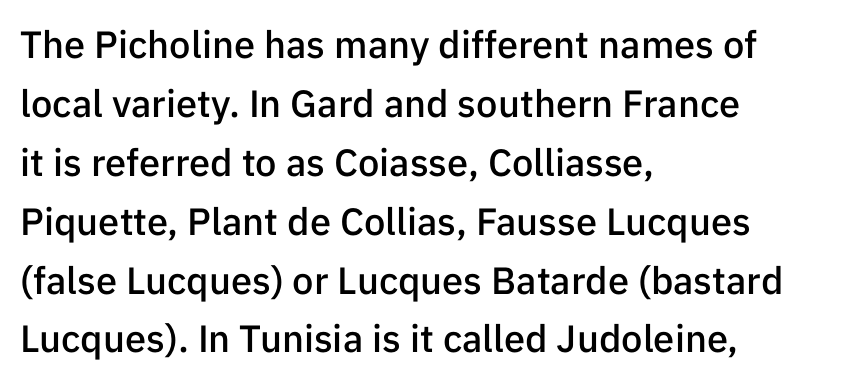
Q: Is the text bold? A: Semi-bold.
Q: Is the text italic (slanted)? A: No, it is upright.
Q: Is the typeface a serif or a sans-serif typeface? A: Sans-serif.
Q: Is the text underlined? A: No.
Q: How is the paragraph aligned? A: Left-aligned.
Q: Is the spacing between letters normal or unusually wide? A: Normal.
Q: Is the spacing between lines tight, normal or loose? A: Normal.
Q: Width (condensed, normal, or wide)? A: Normal.
Q: Stroke contrast? A: Low.
Q: x-height? A: Medium.
Q: Monospaced? A: No.
